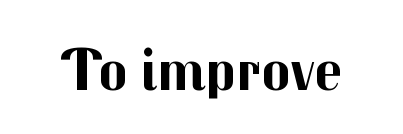
Q: Is the text bold? A: Yes.
Q: Is the text italic (slanted)? A: No, it is upright.
Q: Is the typeface a serif or a sans-serif typeface? A: Sans-serif.
Q: Is the text underlined? A: No.
Q: Is the spacing between letters normal or unusually wide? A: Normal.
Q: Width (condensed, normal, or wide)? A: Normal.
Q: Stroke contrast? A: Medium.
Q: x-height? A: Medium.
Q: Monospaced? A: No.
